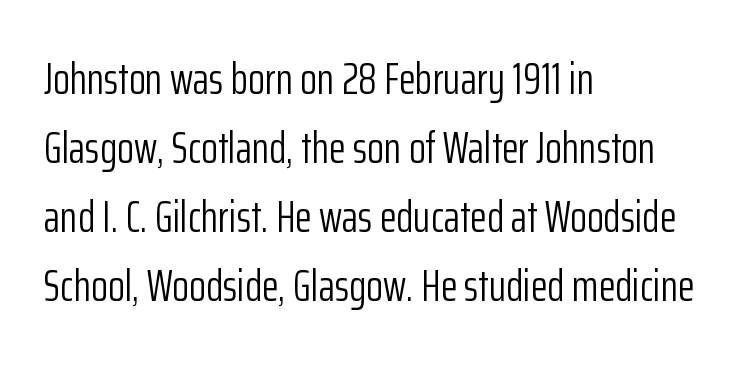
The image shows 44 px light, condensed sans-serif type, upright; set left-aligned, normal line spacing (1.57x), normal letter spacing, not underlined; low stroke contrast and a medium x-height.
